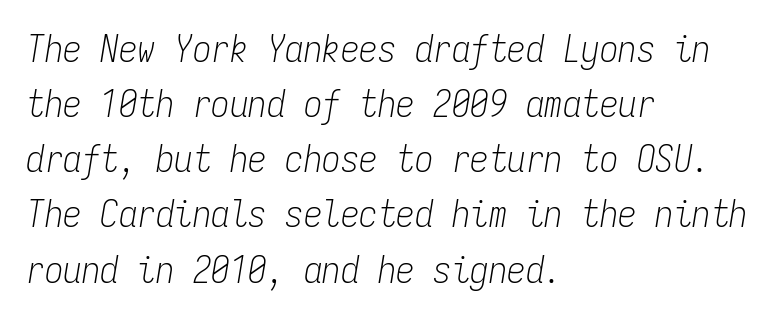
{"italic": "yes", "lean": "right", "slant_degrees": 9, "bold": "no", "weight": "light", "width": "condensed", "stroke_contrast": "low", "x_height": "medium", "monospaced": "yes", "underline": "no", "align": "left", "line_spacing": "normal", "line_spacing_ratio": 1.49, "letter_spacing": "normal", "letter_spacing_em": 0.0, "glyph_px": 37}
